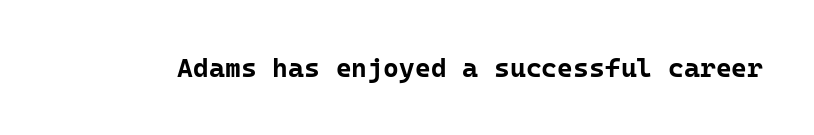
What stands out about the letter spacing? Nothing — it is the standard amount. No italicization has been applied; the sample stays upright. The gap between lines stays unmarked. Thick stems and heavy bowls — unmistakably bold.
